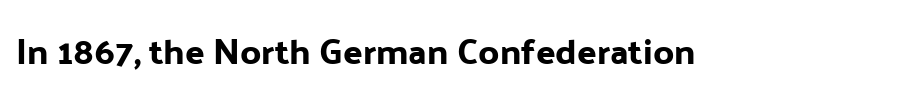
You could not count columns in this text — the font is proportionally spaced. This is roman type, the default non-slanted kind. Short note: letters normally spaced. Clear beneath every line of the passage. Font category for this specimen: sans-serif.
